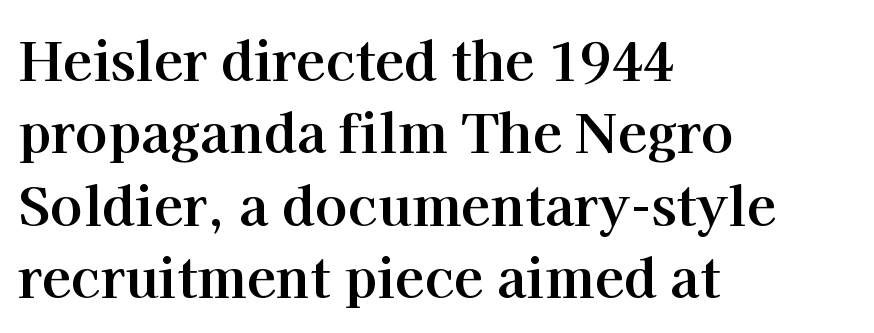
The image shows 54 px bold serif type, upright; set left-aligned, normal line spacing (1.34x), normal letter spacing, not underlined; high stroke contrast and a medium x-height.
